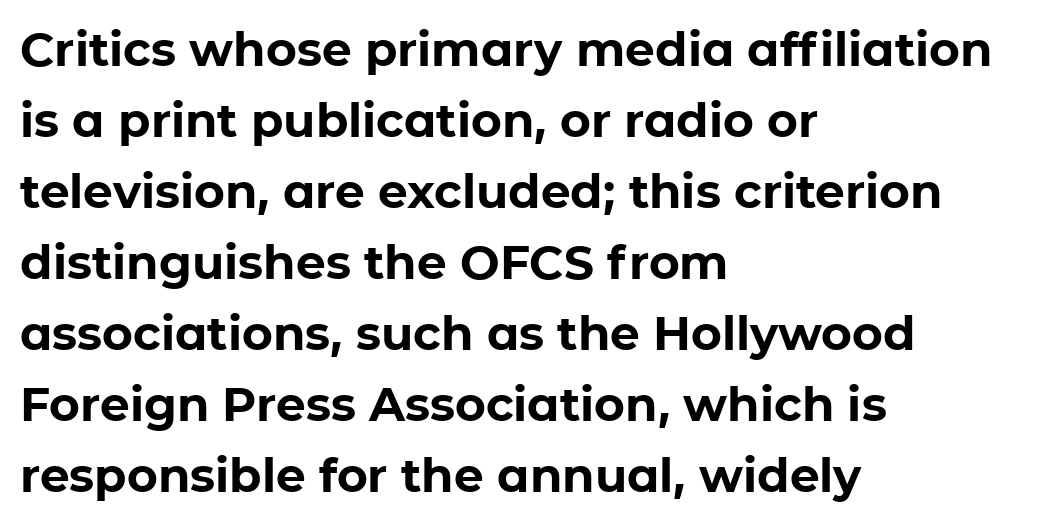
{"serif": "no", "italic": "no", "bold": "yes", "weight": "bold", "width": "normal", "stroke_contrast": "low", "x_height": "medium", "monospaced": "no", "underline": "no", "align": "left", "line_spacing": "normal", "line_spacing_ratio": 1.51, "letter_spacing": "normal", "letter_spacing_em": 0.0, "glyph_px": 47}
